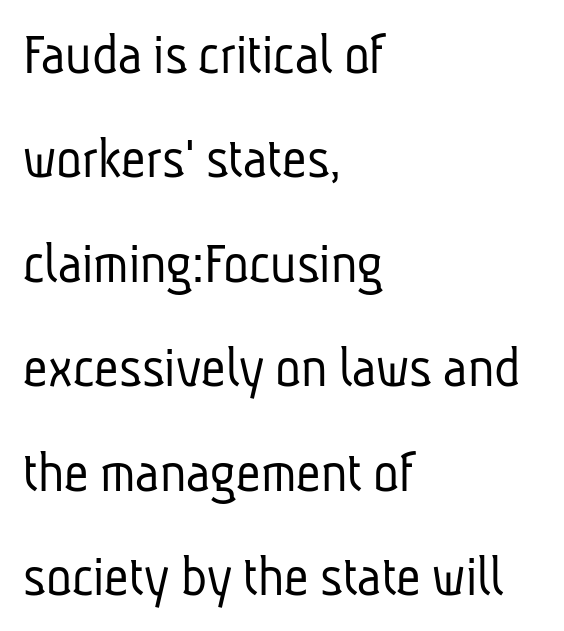
Serif or sans? Sans — the stroke terminals are bare. Each row of text sits above clean, open space. Nothing unusual about the tracking: characters are spaced as the font intends. Do the characters align in a grid? No, the font is proportional. The font sits on the lighter half of the weight spectrum, regular included.
